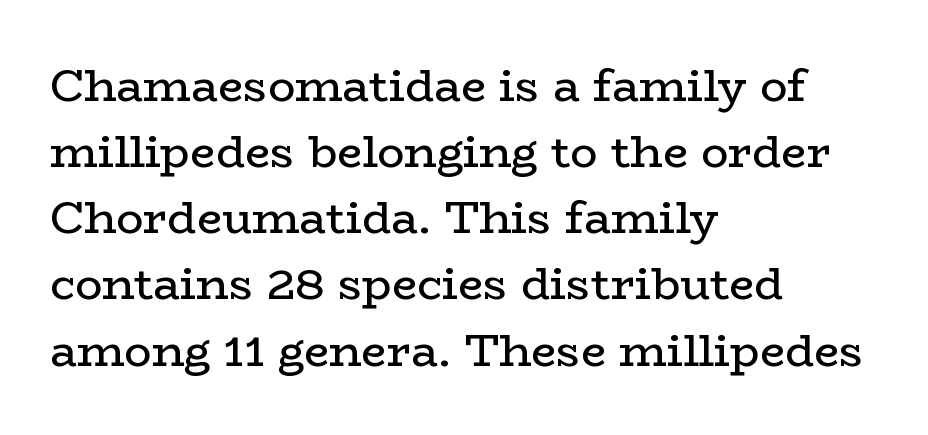
Line spacing here is normal. Posture: straight, roman, zero tilt. Stroke mass is kept to a normal reading level or below. In terms of letterspacing, this is plain default setting. Rule under the text: the space is simply empty. The typeface chosen for these lines features serifs.
